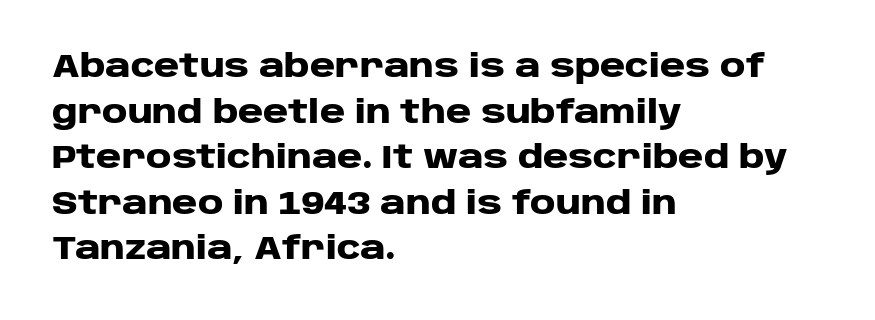
Q: Is the text bold? A: Yes.
Q: Is the text italic (slanted)? A: No, it is upright.
Q: Is the typeface a serif or a sans-serif typeface? A: Sans-serif.
Q: Is the text underlined? A: No.
Q: How is the paragraph aligned? A: Left-aligned.
Q: Is the spacing between letters normal or unusually wide? A: Normal.
Q: Is the spacing between lines tight, normal or loose? A: Normal.
Q: Width (condensed, normal, or wide)? A: Wide.
Q: Stroke contrast? A: Low.
Q: x-height? A: Large.
Q: Monospaced? A: No.
